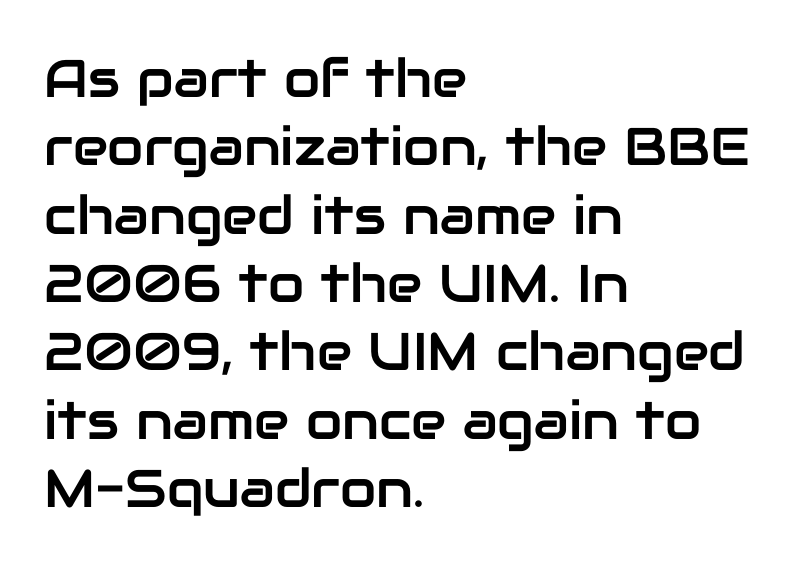
The image shows 53 px sans-serif type, upright; set left-aligned, normal line spacing (1.29x), normal letter spacing, not underlined; low stroke contrast and a medium x-height.
